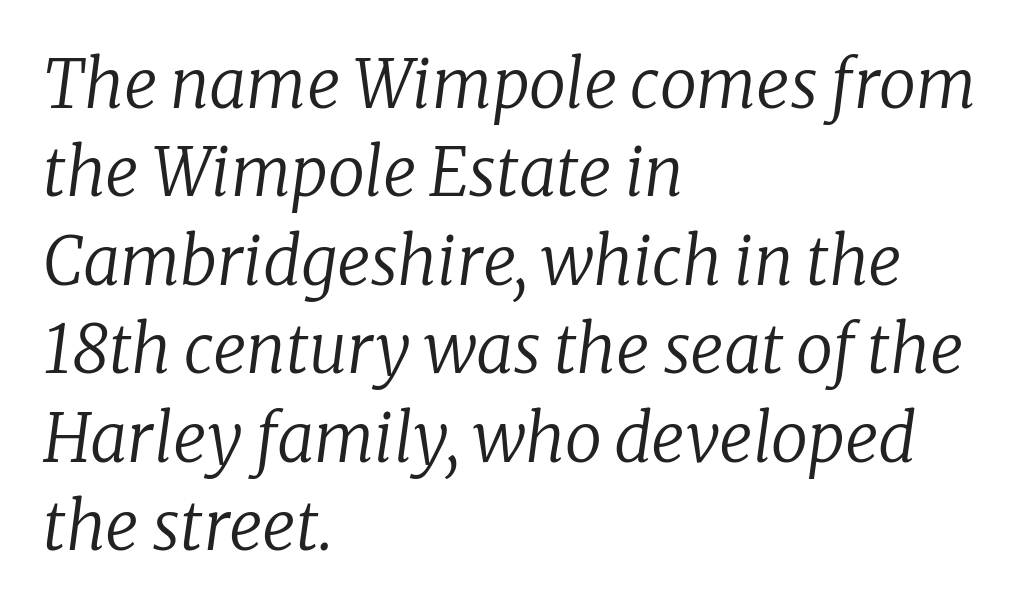
Q: Is the text bold? A: No.
Q: Is the text italic (slanted)? A: Yes, it leans right by about 8 degrees.
Q: Is the typeface a serif or a sans-serif typeface? A: Serif.
Q: Is the text underlined? A: No.
Q: How is the paragraph aligned? A: Left-aligned.
Q: Is the spacing between letters normal or unusually wide? A: Normal.
Q: Is the spacing between lines tight, normal or loose? A: Normal.
Q: Width (condensed, normal, or wide)? A: Normal.
Q: Stroke contrast? A: Low.
Q: x-height? A: Medium.
Q: Monospaced? A: No.
